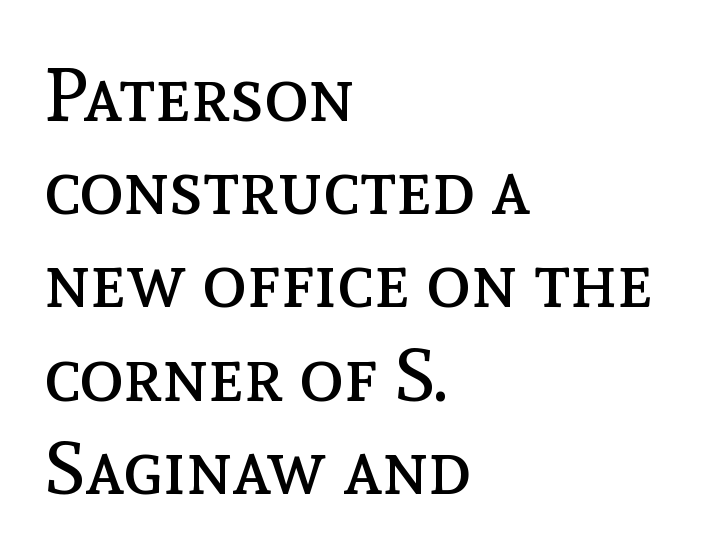
Q: Is the text bold? A: No.
Q: Is the text italic (slanted)? A: No, it is upright.
Q: Is the text underlined? A: No.
Q: How is the paragraph aligned? A: Left-aligned.
Q: Is the spacing between letters normal or unusually wide? A: Normal.
Q: Is the spacing between lines tight, normal or loose? A: Normal.
Q: Width (condensed, normal, or wide)? A: Normal.
Q: x-height? A: Medium.
Q: Monospaced? A: No.
